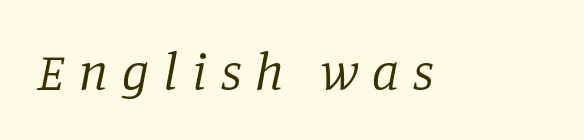
Quick note: italic. This is serif lettering, the kind often seen in printed books. This sample has the flowing, uneven cadence of proportional lettering. The weight would be labelled regular, book, light, or lighter still.
